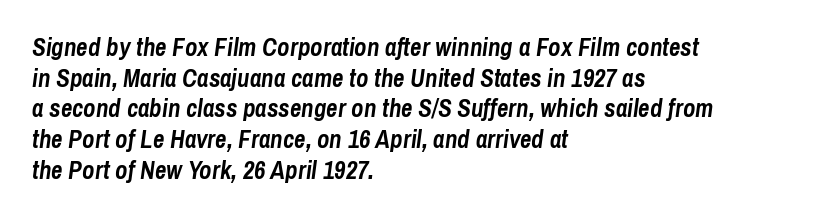
One-word summary of the alignment: left. Short note: letters normally spaced. Strong, thick strokes mark this as bold type. The axis of the letterforms is tilted away from vertical.
